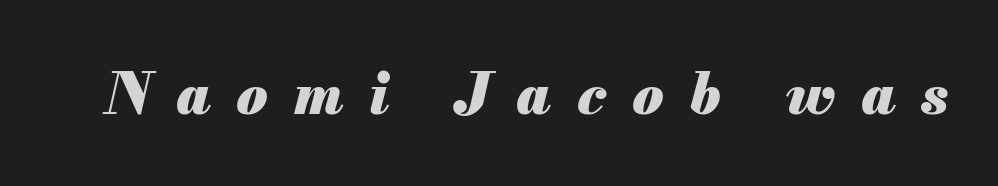
The image shows 57 px heavy type, italic (leaning right); set unusually wide letter spacing (+0.45 em), not underlined; medium stroke contrast and a small x-height.
